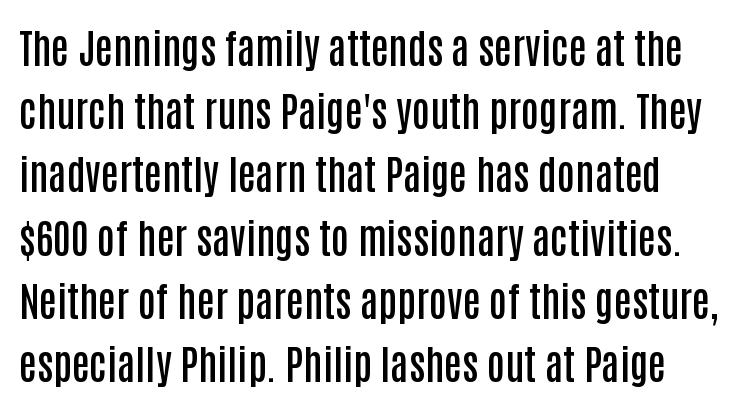
Typographic density is moderately raised because the face is semibold. Vertical strokes here are truly vertical. The type family on display is of the sans-serif kind. Descender tails drop into unmarked territory.
